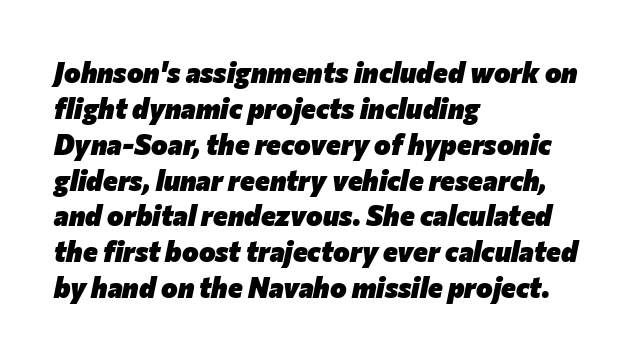
The image shows 28 px heavy type, italic (leaning right); set left-aligned, normal line spacing (1.28x), normal letter spacing, not underlined; low stroke contrast and a medium x-height.
